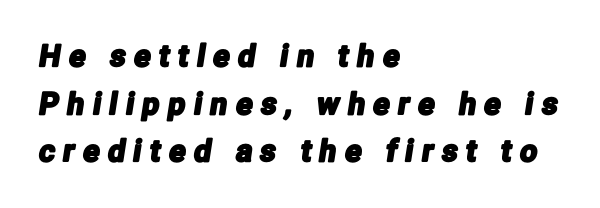
{"serif": "no", "width": "condensed", "stroke_contrast": "low", "x_height": "medium", "monospaced": "no", "underline": "no", "align": "left", "line_spacing": "normal", "line_spacing_ratio": 1.59, "letter_spacing": "wide", "letter_spacing_em": 0.29, "glyph_px": 30}
